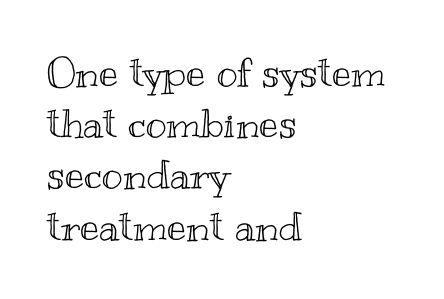
Q: Is the text italic (slanted)? A: No, it is upright.
Q: Is the text underlined? A: No.
Q: How is the paragraph aligned? A: Left-aligned.
Q: Is the spacing between letters normal or unusually wide? A: Normal.
Q: Is the spacing between lines tight, normal or loose? A: Normal.
Q: Width (condensed, normal, or wide)? A: Wide.
Q: x-height? A: Small.
Q: Monospaced? A: No.
